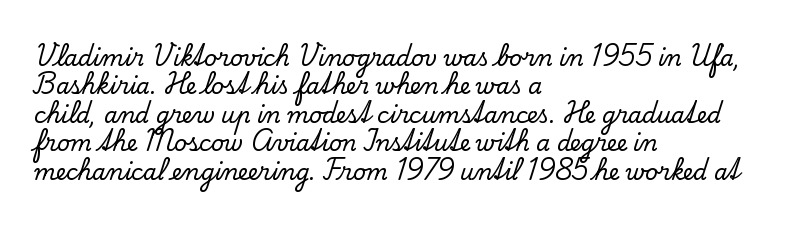
Does extra space separate the letters? No, they use regular spacing. Rows of type keep a routine distance in the vertical direction. Descender tails drop into unmarked territory.
